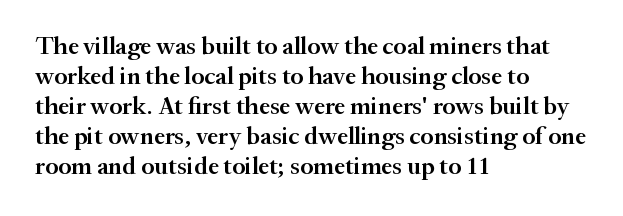
Q: Is the text bold? A: Semi-bold.
Q: Is the text italic (slanted)? A: No, it is upright.
Q: Is the text underlined? A: No.
Q: How is the paragraph aligned? A: Left-aligned.
Q: Is the spacing between letters normal or unusually wide? A: Normal.
